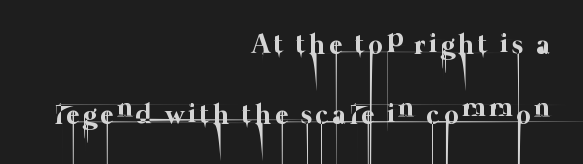
The image shows 28 px thin type; set right-aligned, loose line spacing (2.49x), not underlined; low stroke contrast and a medium x-height.
